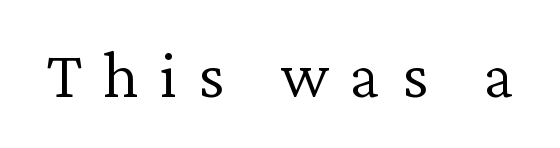
{"serif": "yes", "italic": "no", "bold": "no", "weight": "light", "width": "normal", "stroke_contrast": "low", "x_height": "medium", "monospaced": "no", "underline": "no", "letter_spacing": "wide", "letter_spacing_em": 0.31, "glyph_px": 68}
